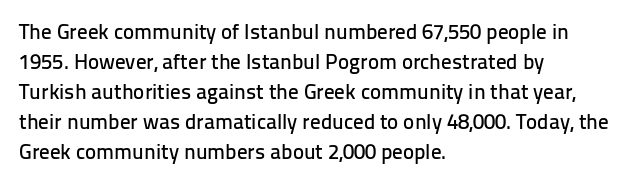
Q: Is the text italic (slanted)? A: No, it is upright.
Q: Is the text underlined? A: No.
Q: How is the paragraph aligned? A: Left-aligned.
Q: Is the spacing between letters normal or unusually wide? A: Normal.
Q: Is the spacing between lines tight, normal or loose? A: Normal.
